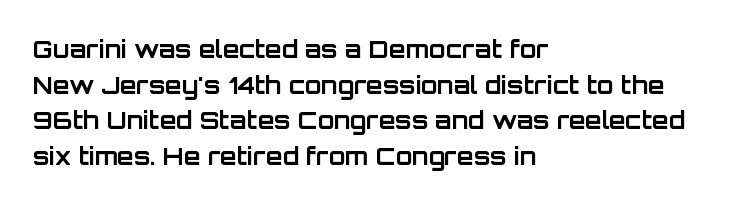
Q: Is the text bold? A: Yes.
Q: Is the text italic (slanted)? A: No, it is upright.
Q: Is the text underlined? A: No.
Q: How is the paragraph aligned? A: Left-aligned.
Q: Is the spacing between letters normal or unusually wide? A: Normal.
Q: Is the spacing between lines tight, normal or loose? A: Normal.
